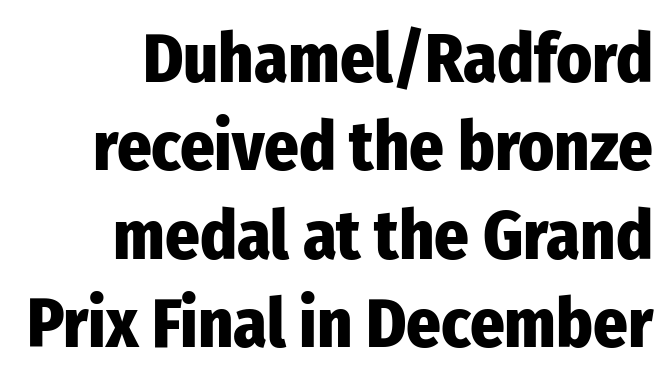
Beneath every word, the page is bare. Note: no serifs on the glyphs. Letter spacing: default. You'd pick this weight for a headline — it's a proper bold.
